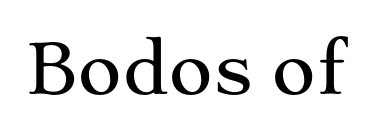
Q: Is the text italic (slanted)? A: No, it is upright.
Q: Is the typeface a serif or a sans-serif typeface? A: Serif.
Q: Is the text underlined? A: No.
Q: Is the spacing between letters normal or unusually wide? A: Normal.
Q: Width (condensed, normal, or wide)? A: Wide.
Q: Stroke contrast? A: Medium.
Q: x-height? A: Medium.
Q: Monospaced? A: No.
